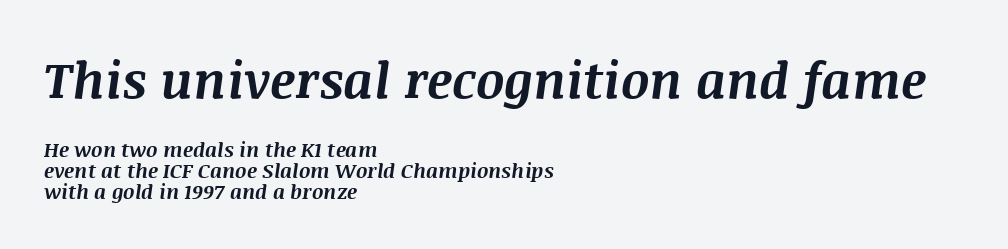
Compared with ordinary roman type, these characters are visibly tilted. Letters rest on an invisible, unmarked baseline. In terms of leading, this rendering errs on the cramped side. Is the type bold? Yes — the strokes are clearly thick and heavy. Here the designer chose a conventional face with non-uniform glyph widths. Character size in the leading block exceeds that of the trailing block.
